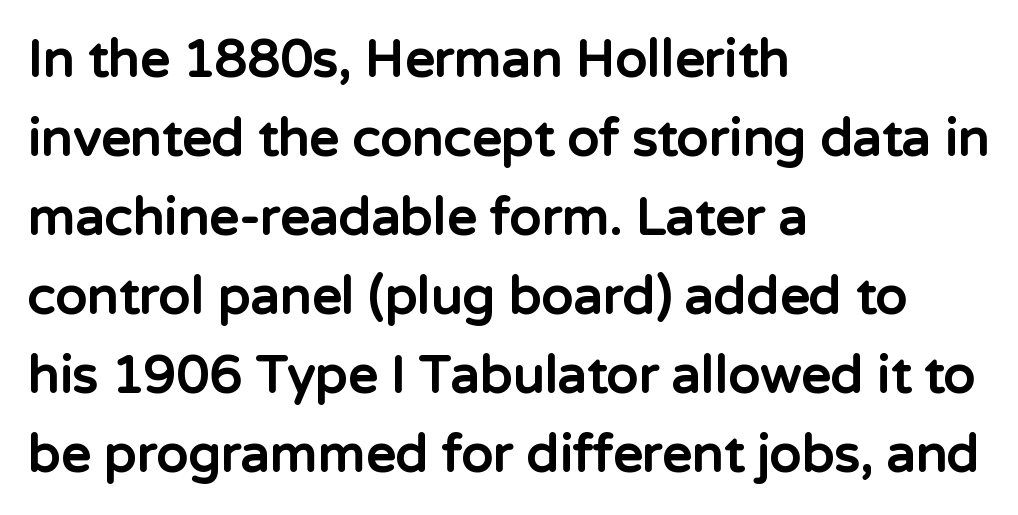
The image shows 52 px bold sans-serif type, upright; set left-aligned, normal line spacing (1.52x), normal letter spacing, not underlined; low stroke contrast and a medium x-height.
